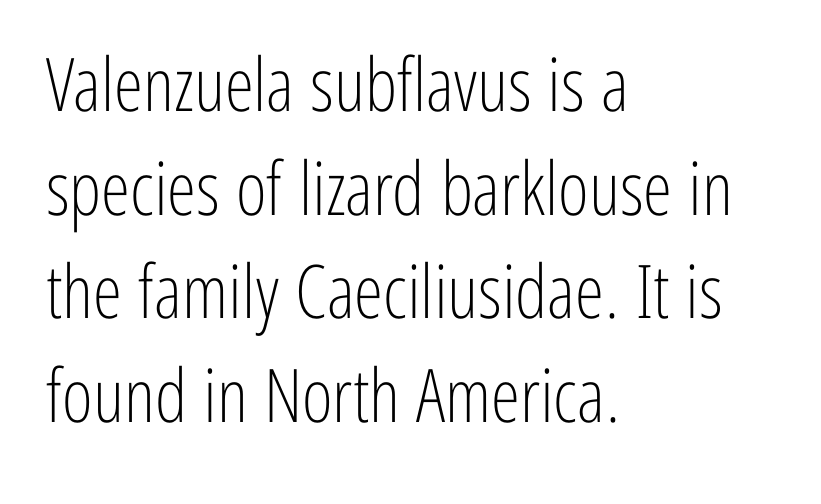
Letter spacing: default. To sum up the face: it is a sans, with no serifs. The passage shown stacks its lines at a standard gap. Underlining? Definitely not there. The typesetter chose a ragged-right arrangement here.
